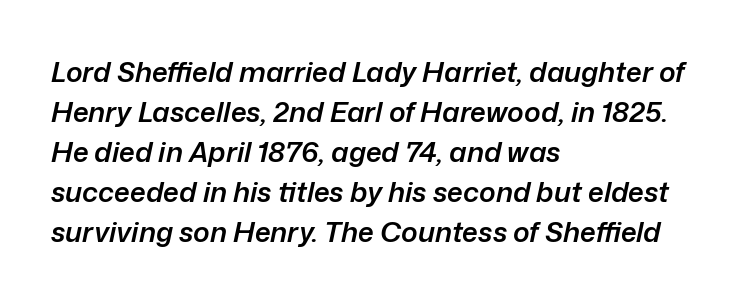
{"italic": "yes", "lean": "right", "slant_degrees": 12, "bold": "semi", "weight": "semibold", "width": "normal", "stroke_contrast": "low", "x_height": "medium", "monospaced": "no", "underline": "no", "align": "left", "line_spacing": "normal", "line_spacing_ratio": 1.43, "letter_spacing": "normal", "letter_spacing_em": 0.0, "glyph_px": 28}
